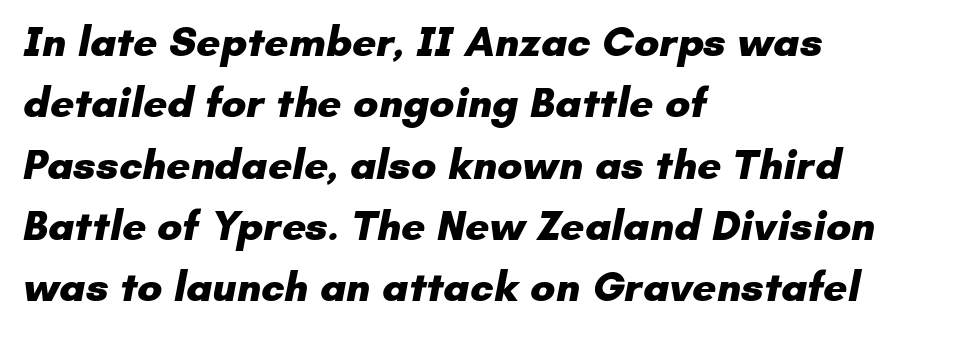
The image shows 42 px heavy sans-serif type; set left-aligned, normal line spacing (1.46x), normal letter spacing, not underlined; low stroke contrast and a small x-height.
